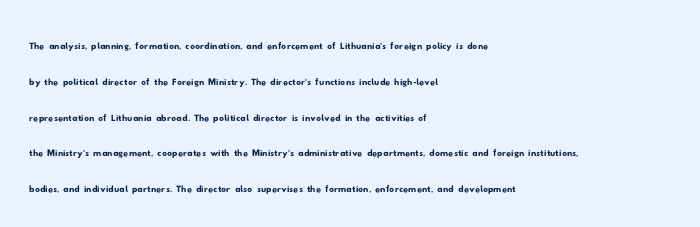
The image shows 24 px text type; set left-aligned, normal line spacing (1.49x), normal letter spacing, not underlined.
